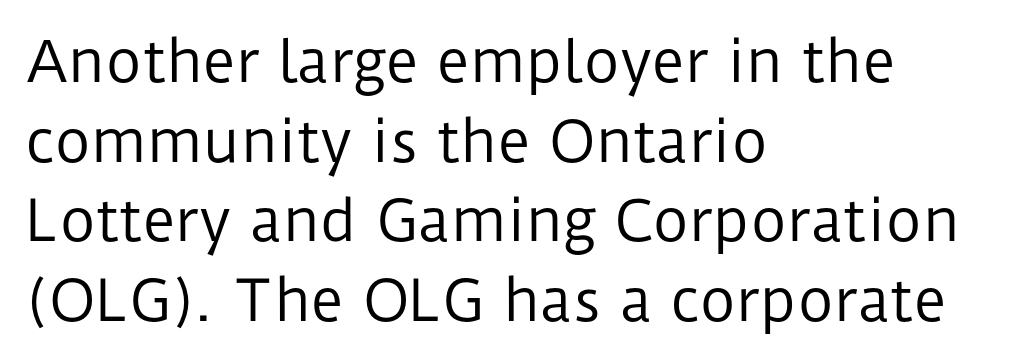
The image shows 56 px regular-weight sans-serif type, upright; set left-aligned, normal line spacing (1.42x), normal letter spacing, not underlined; low stroke contrast and a medium x-height.
